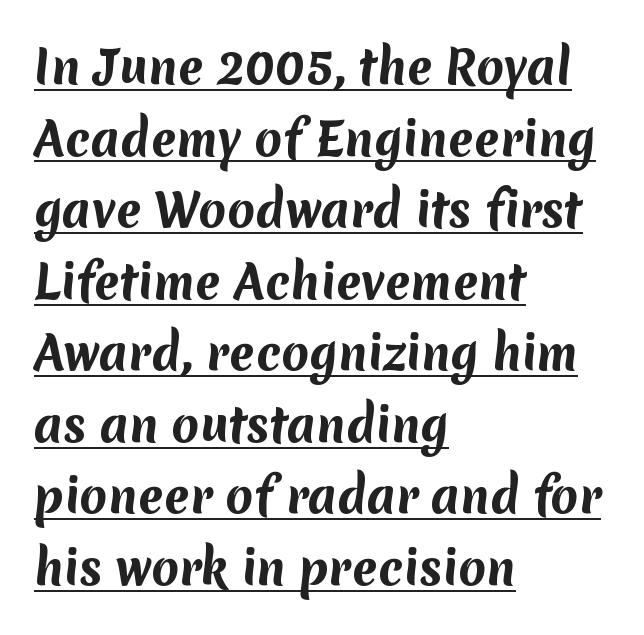
If you drew a ruler down the left edge, every line would touch it. Observe the absence of serifs on each vertical stroke in this sample. Rows of type keep a routine distance in the vertical direction. Chunky letters — that's bold for sure. The passage shown is typed in a proportional face where columns would drift.
